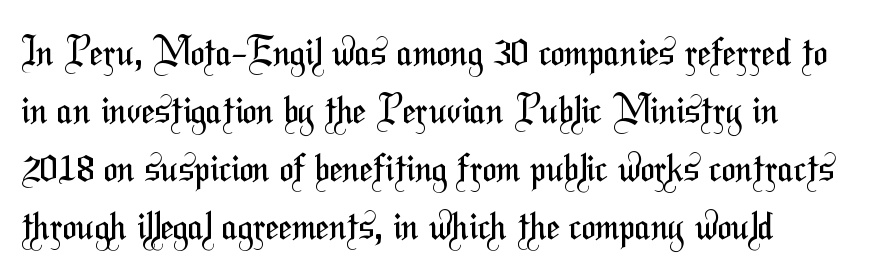
The image shows 38 px regular-weight, condensed sans-serif type; set left-aligned, normal line spacing (1.53x), normal letter spacing, not underlined; medium stroke contrast and a medium x-height.
